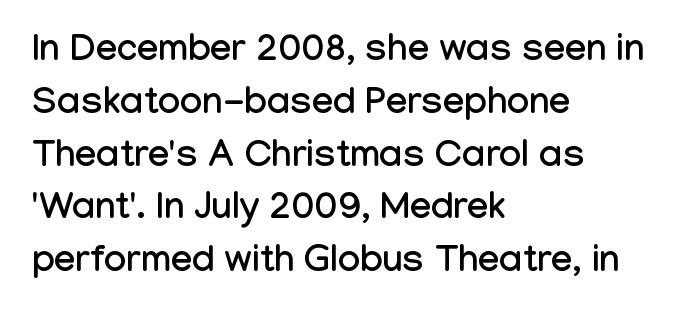
Serif or sans? Sans — the stroke terminals are bare. Observe the ordinary spacing: letters are neighbours, not strangers. Underline: absent. Summary of vertical rhythm: regular, with standard interline spacing. Ascenders rise straight up at ninety degrees.
